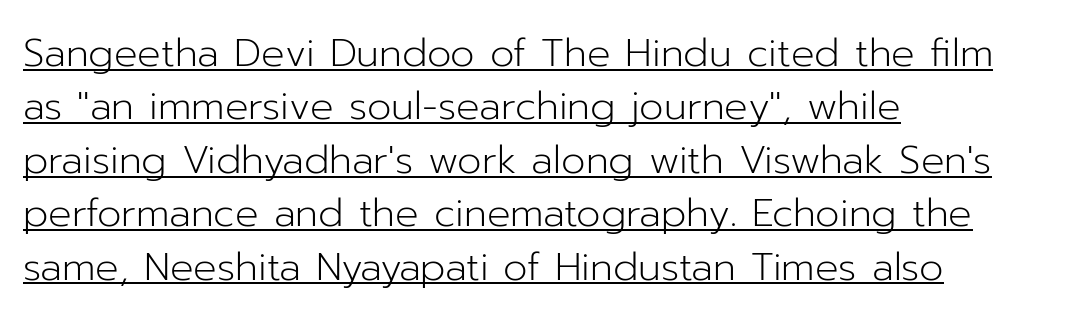
The image shows 39 px light sans-serif type, upright; set left-aligned, normal line spacing (1.37x), normal letter spacing, underlined; low stroke contrast and a medium x-height.
